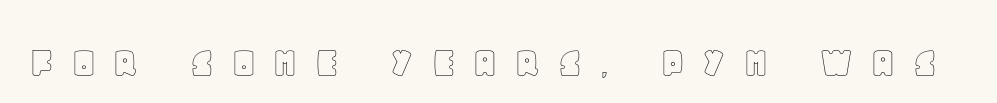
The image shows 45 px text type, upright; set unusually wide letter spacing (+0.35 em), not underlined; a large x-height.
